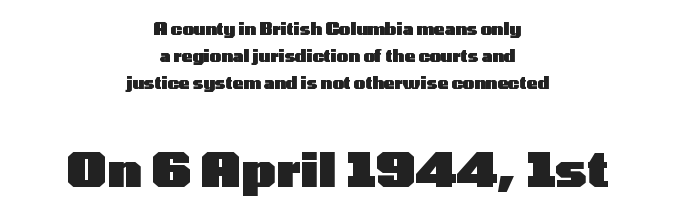
The image shows 48 px heavy, wide sans-serif type, upright; set centered, normal line spacing (1.7x), normal letter spacing, not underlined; the second (bottom) block is 3.0x larger; low stroke contrast and a medium x-height.
